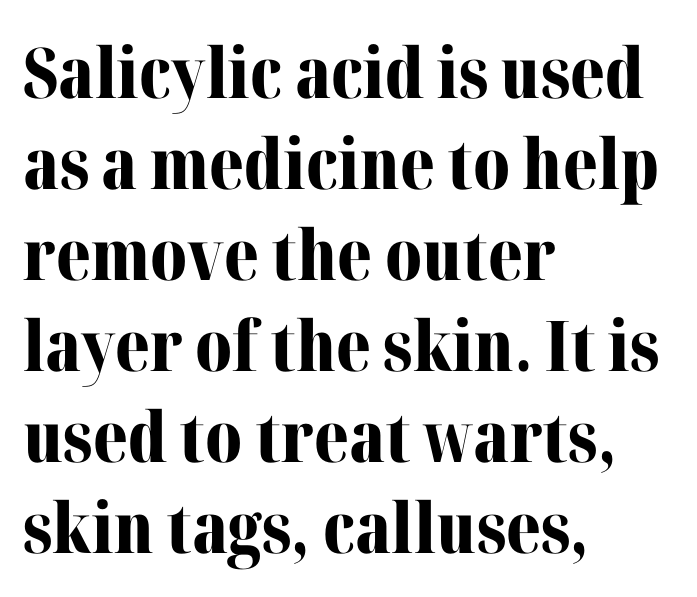
The image shows 70 px bold serif type, upright; set left-aligned, normal line spacing (1.3x), normal letter spacing, not underlined; medium stroke contrast and a medium x-height.
